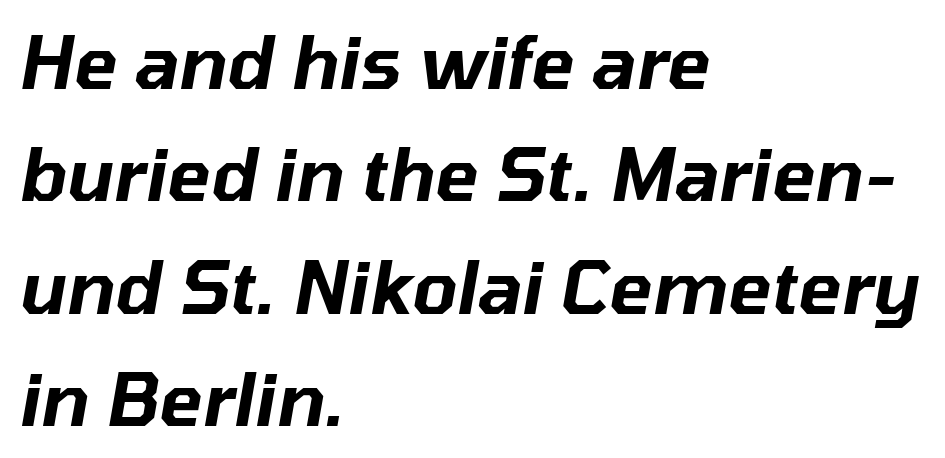
The leading is moderate, giving the passage an even texture. Horizontal alignment here is leftward, the default for most running prose. The passage shown is typed in a proportional face where columns would drift. Each word holds together tightly as a unit, with standard inter-letter gaps.
